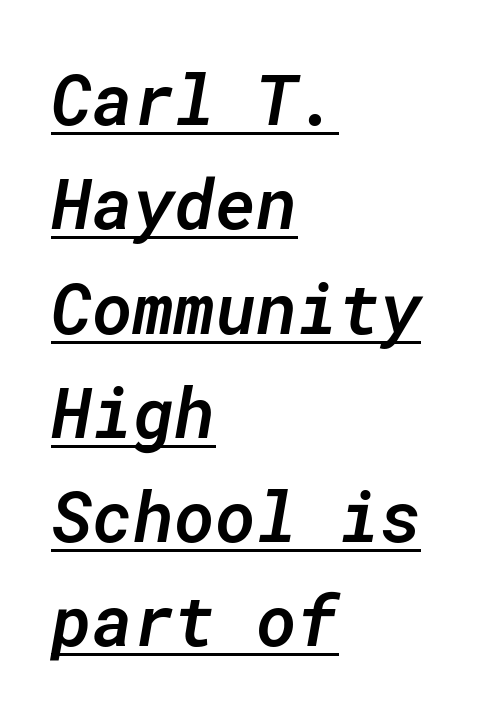
{"italic": "yes", "lean": "right", "slant_degrees": 10, "bold": "semi", "weight": "semibold", "width": "normal", "stroke_contrast": "low", "x_height": "medium", "monospaced": "yes", "underline": "yes", "align": "left", "line_spacing": "normal", "line_spacing_ratio": 1.49, "letter_spacing": "normal", "letter_spacing_em": 0.0, "glyph_px": 70}
